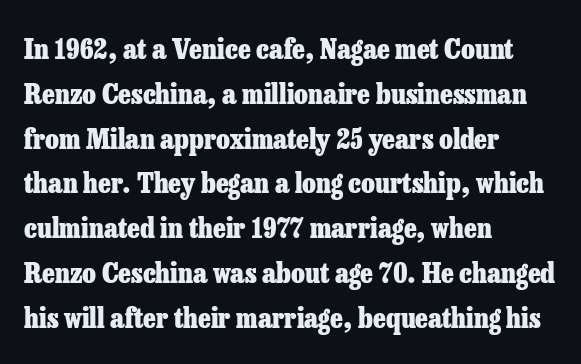
{"serif": "yes", "italic": "no", "bold": "yes", "weight": "heavy", "width": "normal", "stroke_contrast": "low", "x_height": "medium", "monospaced": "no", "underline": "no", "align": "left", "line_spacing": "normal", "line_spacing_ratio": 1.6, "letter_spacing": "normal", "letter_spacing_em": 0.0, "glyph_px": 28}
